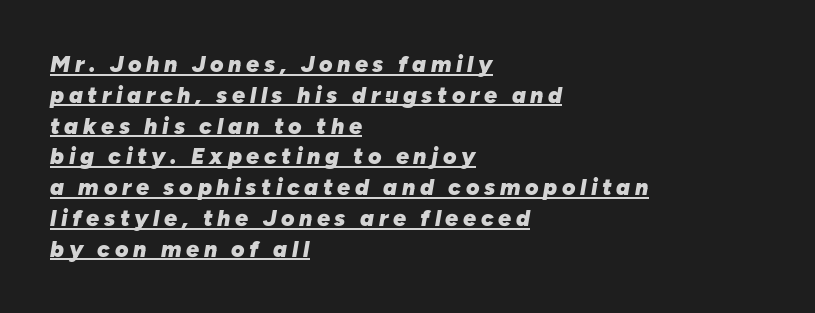
Q: Is the text bold? A: Yes.
Q: Is the text italic (slanted)? A: Yes, it leans right by about 10 degrees.
Q: Is the text underlined? A: Yes.
Q: How is the paragraph aligned? A: Left-aligned.
Q: Is the spacing between letters normal or unusually wide? A: Unusually wide.
Q: Is the spacing between lines tight, normal or loose? A: Normal.
